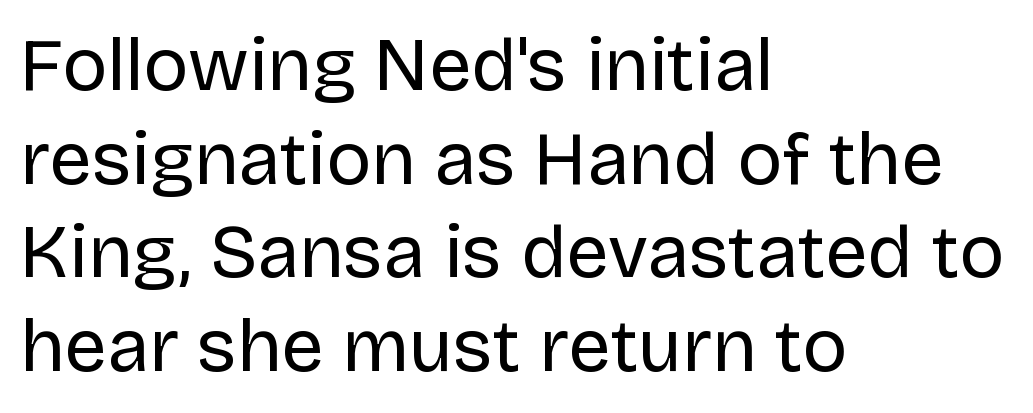
{"serif": "no", "italic": "no", "bold": "no", "weight": "regular", "width": "normal", "stroke_contrast": "low", "x_height": "large", "monospaced": "no", "underline": "no", "align": "left", "line_spacing": "normal", "line_spacing_ratio": 1.25, "letter_spacing": "normal", "letter_spacing_em": 0.0, "glyph_px": 75}
